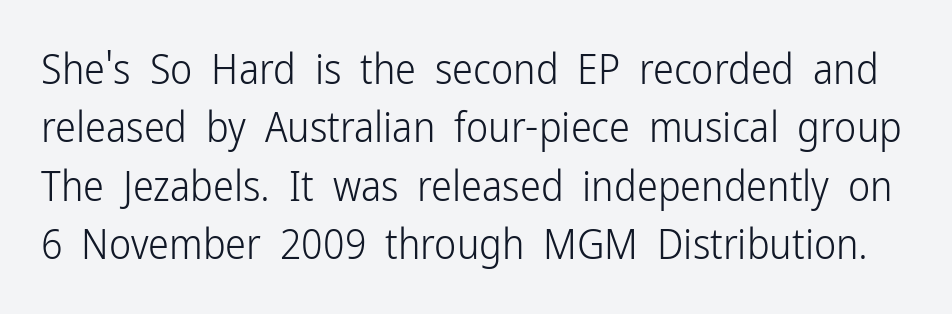
{"serif": "no", "italic": "no", "bold": "no", "weight": "light", "width": "condensed", "stroke_contrast": "low", "x_height": "medium", "monospaced": "no", "underline": "no", "line_spacing": "normal", "line_spacing_ratio": 1.39, "letter_spacing": "normal", "letter_spacing_em": 0.0, "glyph_px": 42}
